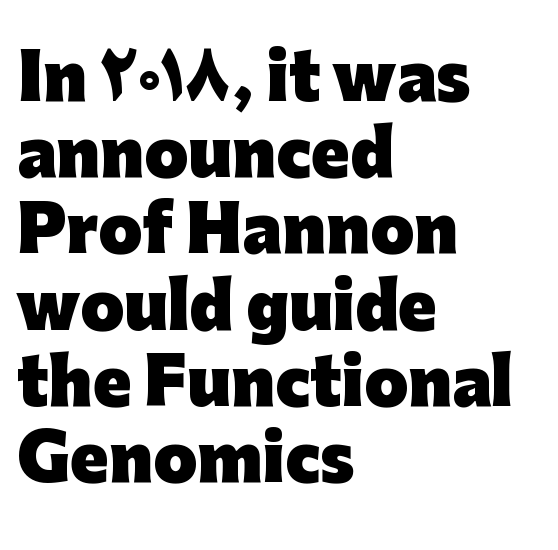
Q: Is the text bold? A: Yes.
Q: Is the text italic (slanted)? A: No, it is upright.
Q: Is the typeface a serif or a sans-serif typeface? A: Sans-serif.
Q: Is the text underlined? A: No.
Q: How is the paragraph aligned? A: Left-aligned.
Q: Is the spacing between letters normal or unusually wide? A: Normal.
Q: Width (condensed, normal, or wide)? A: Normal.
Q: Stroke contrast? A: Low.
Q: x-height? A: Medium.
Q: Monospaced? A: No.
